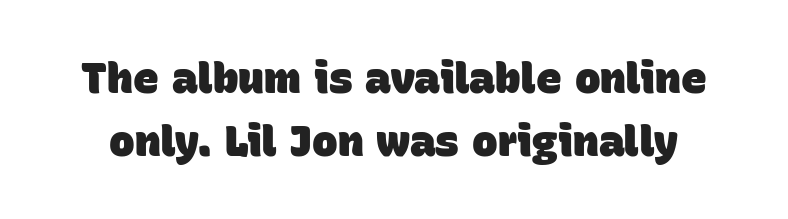
The image shows 43 px heavy sans-serif type; set normal line spacing (1.46x), normal letter spacing, not underlined; low stroke contrast and a large x-height.
